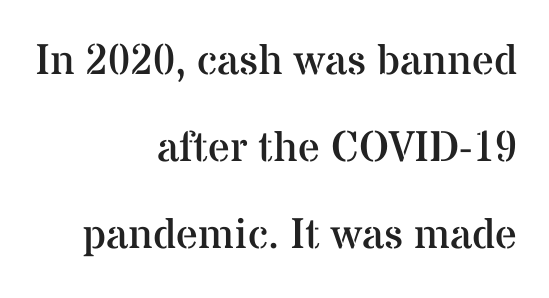
The image shows 43 px regular-weight serif type, upright; set right-aligned, loose line spacing (2.02x), normal letter spacing, not underlined; medium stroke contrast and a medium x-height.
